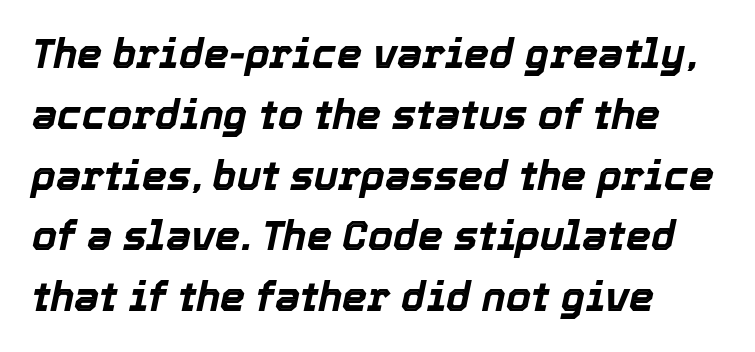
The image shows 40 px bold type, italic (leaning right); set normal line spacing (1.52x), normal letter spacing, not underlined; a medium x-height.
